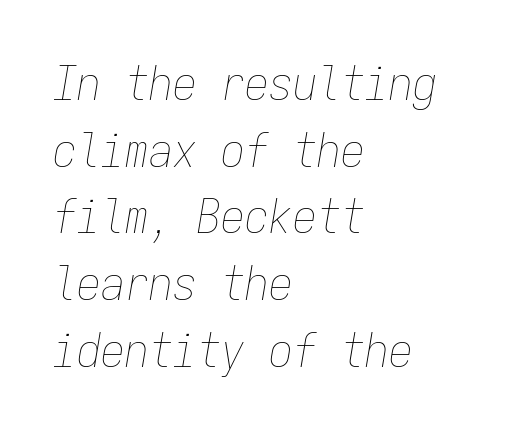
Q: Is the text bold? A: No.
Q: Is the text italic (slanted)? A: Yes, it leans right by about 9 degrees.
Q: Is the text underlined? A: No.
Q: How is the paragraph aligned? A: Left-aligned.
Q: Is the spacing between letters normal or unusually wide? A: Normal.
Q: Is the spacing between lines tight, normal or loose? A: Normal.
Q: Width (condensed, normal, or wide)? A: Condensed.
Q: Stroke contrast? A: Low.
Q: x-height? A: Medium.
Q: Monospaced? A: Yes.
